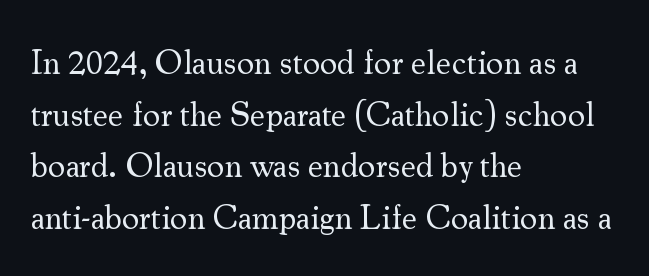
Descenders hang freely into open space. A light-to-regular cut is what we see here. Small tapered or slab feet sit at the stroke ends, so this counts as serif. Spacing verdict: proportional, widths tailored to each character.
